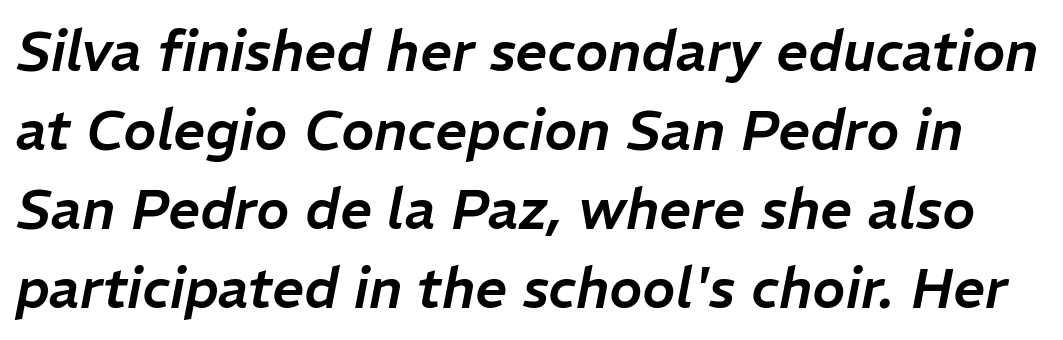
Q: Is the text italic (slanted)? A: Yes, it leans right by about 11 degrees.
Q: Is the text underlined? A: No.
Q: Is the spacing between letters normal or unusually wide? A: Normal.
Q: Is the spacing between lines tight, normal or loose? A: Normal.
Q: Width (condensed, normal, or wide)? A: Normal.
Q: Stroke contrast? A: Low.
Q: x-height? A: Medium.
Q: Monospaced? A: No.
